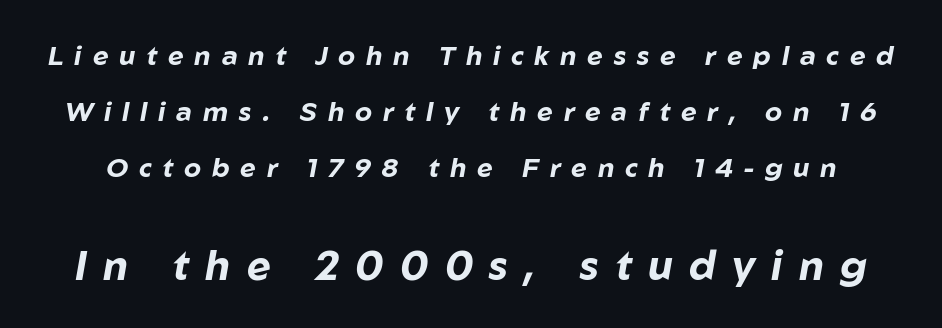
Q: Is the text bold? A: Yes.
Q: Is the text italic (slanted)? A: Yes, it leans right by about 10 degrees.
Q: Is the text underlined? A: No.
Q: Is the spacing between letters normal or unusually wide? A: Unusually wide.
Q: Is the spacing between lines tight, normal or loose? A: Loose.
Q: Which block of text is set in a larger size, the first (top) or the second (bottom)? A: The second (bottom) one.
Q: Width (condensed, normal, or wide)? A: Normal.
Q: Stroke contrast? A: Low.
Q: x-height? A: Medium.
Q: Monospaced? A: No.
